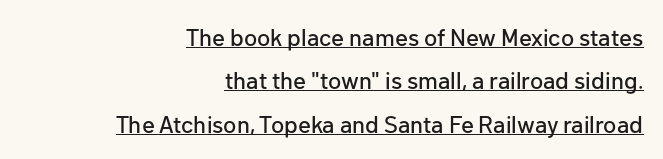
These characters rest on top of a visible drawn line. In CSS terms this would be text-align: right. The typography opts for an upright posture over an oblique one. The tracking reads as untouched default to a designer's eye.
